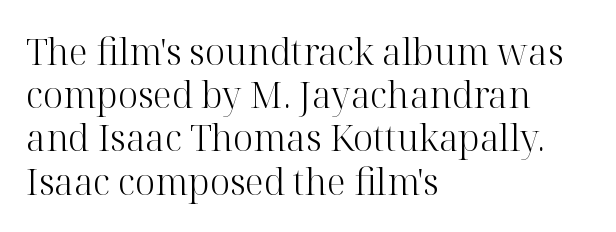
{"serif": "yes", "italic": "no", "bold": "no", "weight": "light", "width": "normal", "stroke_contrast": "high", "x_height": "medium", "monospaced": "no", "underline": "no", "align": "left", "line_spacing_ratio": 1.2, "letter_spacing": "normal", "letter_spacing_em": 0.0, "glyph_px": 36}
